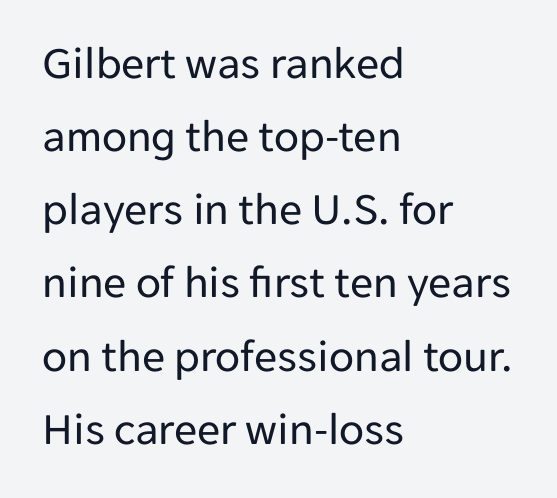
The paragraph has a hard left edge and a soft right edge. Summary of weight: not heavy and not bold. Is this a fixed-width face? No — the glyphs have proportional, varying widths. A roman cut, with each character standing at attention. Regular leading. Honestly, the letter spacing is just normal — you wouldn't notice it.
